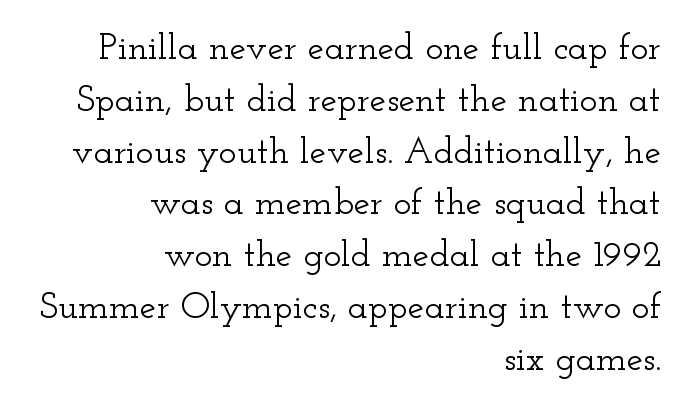
{"serif": "yes", "italic": "no", "width": "wide", "stroke_contrast": "low", "x_height": "small", "monospaced": "no", "underline": "no", "align": "right", "line_spacing": "normal", "line_spacing_ratio": 1.4, "letter_spacing": "normal", "letter_spacing_em": 0.0, "glyph_px": 37}
